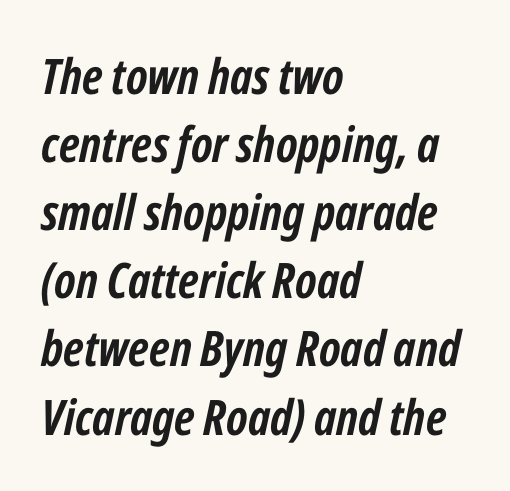
Q: Is the text bold? A: Yes.
Q: Is the text italic (slanted)? A: Yes, it leans right by about 12 degrees.
Q: Is the text underlined? A: No.
Q: How is the paragraph aligned? A: Left-aligned.
Q: Is the spacing between letters normal or unusually wide? A: Normal.
Q: Is the spacing between lines tight, normal or loose? A: Normal.
Q: Width (condensed, normal, or wide)? A: Condensed.
Q: Stroke contrast? A: Low.
Q: x-height? A: Medium.
Q: Monospaced? A: No.
